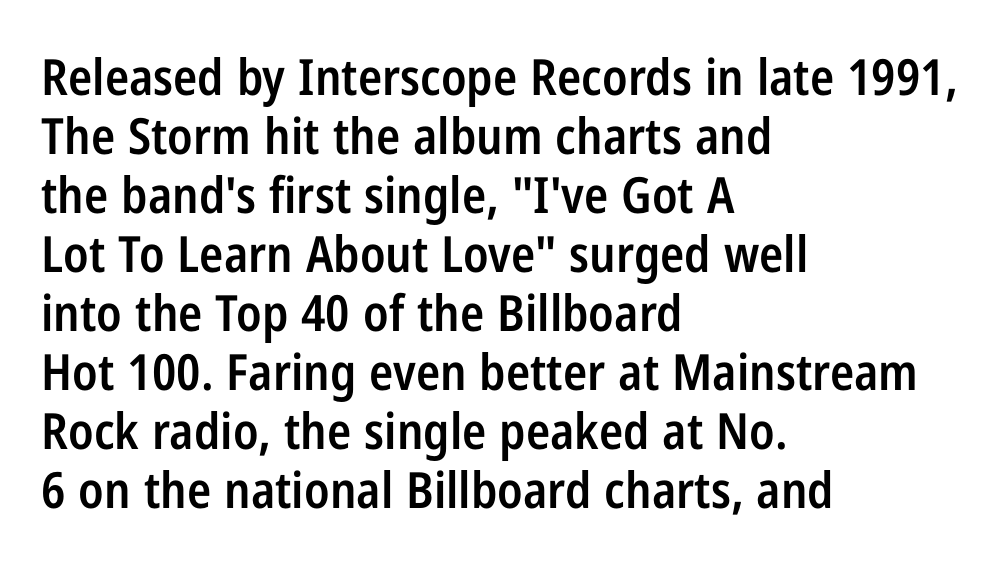
{"serif": "no", "italic": "no", "bold": "semi", "weight": "semibold", "width": "condensed", "stroke_contrast": "low", "x_height": "medium", "monospaced": "no", "underline": "no", "align": "left", "line_spacing_ratio": 1.18, "letter_spacing": "normal", "letter_spacing_em": 0.0, "glyph_px": 50}
